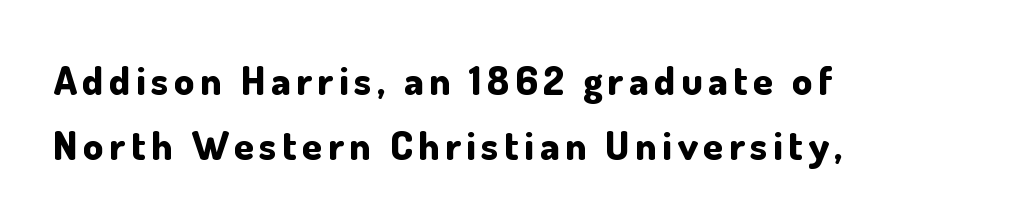
Q: Is the text bold? A: Yes.
Q: Is the text italic (slanted)? A: No, it is upright.
Q: Is the typeface a serif or a sans-serif typeface? A: Sans-serif.
Q: Is the text underlined? A: No.
Q: How is the paragraph aligned? A: Left-aligned.
Q: Is the spacing between lines tight, normal or loose? A: Normal.
Q: Width (condensed, normal, or wide)? A: Normal.
Q: Stroke contrast? A: Low.
Q: x-height? A: Small.
Q: Monospaced? A: No.
